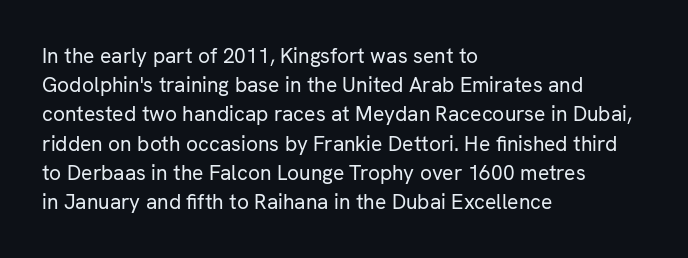
The image shows 21 px text type, upright; set left-aligned, normal line spacing (1.39x), normal letter spacing, not underlined.
